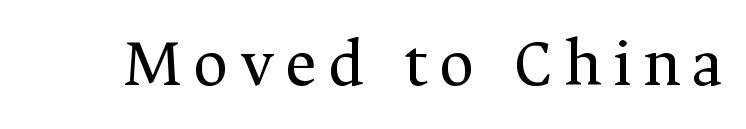
Q: Is the text bold? A: No.
Q: Is the text italic (slanted)? A: No, it is upright.
Q: Is the typeface a serif or a sans-serif typeface? A: Serif.
Q: Is the text underlined? A: No.
Q: Width (condensed, normal, or wide)? A: Normal.
Q: Stroke contrast? A: Medium.
Q: x-height? A: Medium.
Q: Monospaced? A: No.
